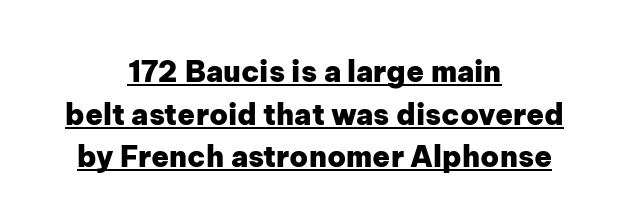
{"serif": "no", "italic": "no", "bold": "yes", "weight": "heavy", "width": "normal", "stroke_contrast": "low", "x_height": "medium", "monospaced": "no", "underline": "yes", "align": "center", "line_spacing": "normal", "line_spacing_ratio": 1.47, "letter_spacing": "normal", "letter_spacing_em": 0.0, "glyph_px": 29}
